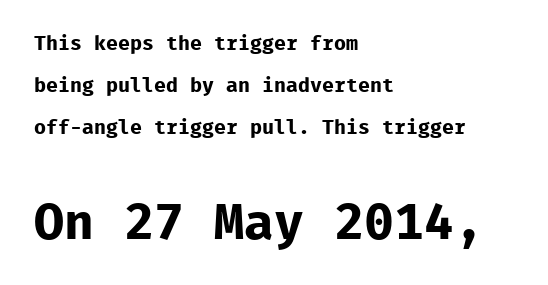
Q: Is the text bold? A: Yes.
Q: Is the text italic (slanted)? A: No, it is upright.
Q: Is the typeface a serif or a sans-serif typeface? A: Sans-serif.
Q: Is the text underlined? A: No.
Q: How is the paragraph aligned? A: Left-aligned.
Q: Is the spacing between letters normal or unusually wide? A: Normal.
Q: Is the spacing between lines tight, normal or loose? A: Loose.
Q: Which block of text is set in a larger size, the first (top) or the second (bottom)? A: The second (bottom) one.
Q: Width (condensed, normal, or wide)? A: Normal.
Q: Stroke contrast? A: Low.
Q: x-height? A: Medium.
Q: Monospaced? A: Yes.
